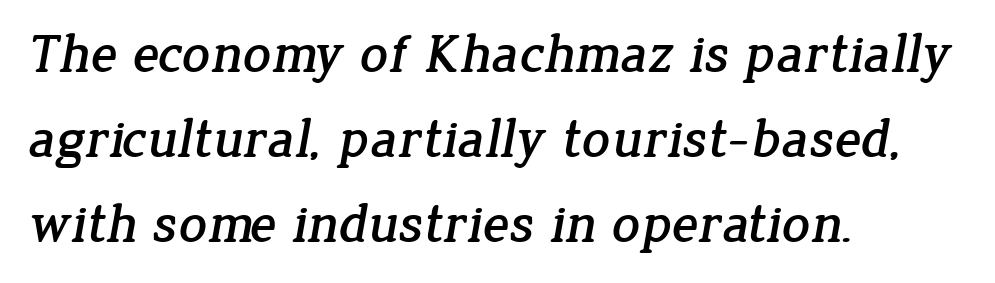
Q: Is the typeface a serif or a sans-serif typeface? A: Serif.
Q: Is the text underlined? A: No.
Q: How is the paragraph aligned? A: Left-aligned.
Q: Is the spacing between letters normal or unusually wide? A: Normal.
Q: Is the spacing between lines tight, normal or loose? A: Normal.
Q: Width (condensed, normal, or wide)? A: Normal.
Q: Stroke contrast? A: Low.
Q: x-height? A: Medium.
Q: Monospaced? A: No.
